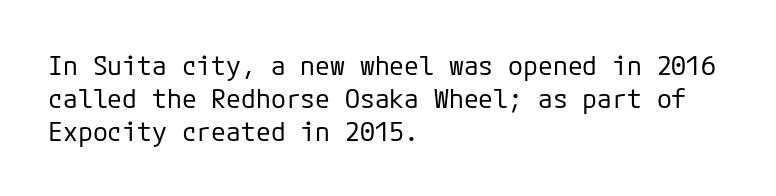
The image shows 27 px text type, upright; set left-aligned, line spacing 1.22x, normal letter spacing, not underlined.
